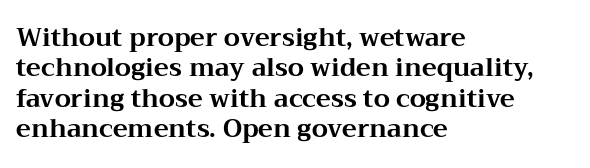
Each line starts at the same left margin while the right side varies. Words appear dense and cohesive because spacing is normal. What weight is shown? A full bold with thick strokes. Nope, not italic — everything's standing straight.
